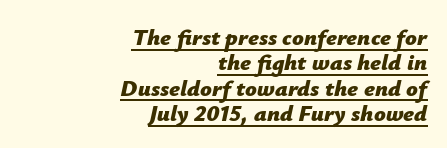
{"italic": "yes", "lean": "right", "slant_degrees": 12, "bold": "yes", "underline": "yes", "align": "right", "line_spacing": "tight", "line_spacing_ratio": 1.1, "letter_spacing": "normal", "letter_spacing_em": 0.0, "glyph_px": 23}
